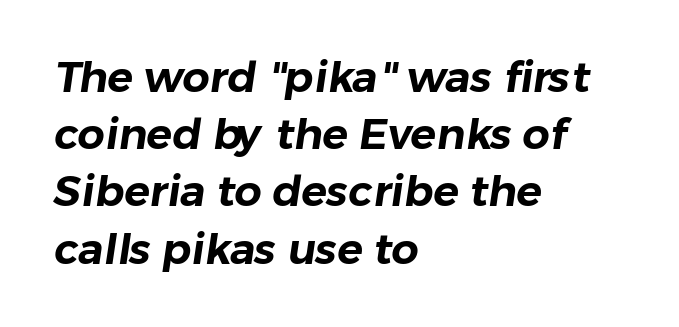
{"serif": "no", "width": "normal", "stroke_contrast": "low", "x_height": "medium", "monospaced": "no", "underline": "no", "align": "left", "line_spacing": "normal", "line_spacing_ratio": 1.33, "letter_spacing": "normal", "letter_spacing_em": 0.0, "glyph_px": 43}
